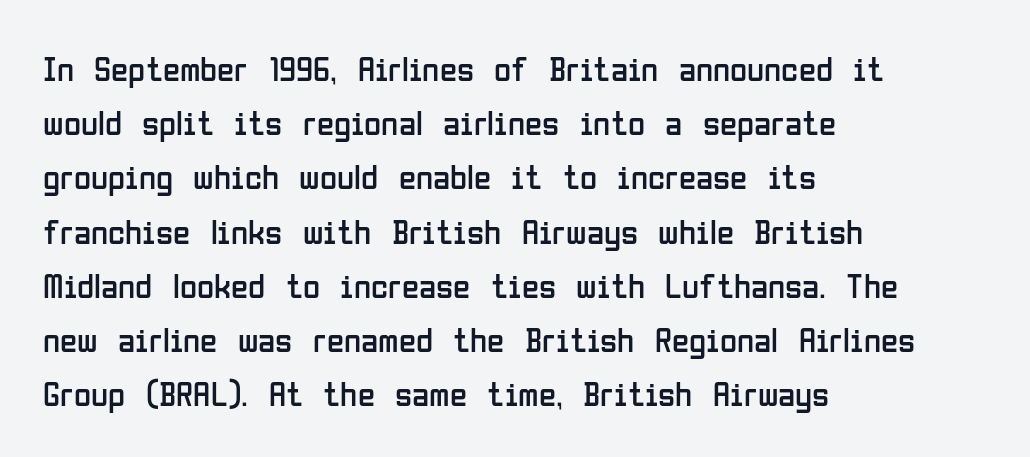
Each word holds together tightly as a unit, with standard inter-letter gaps. The lines sit at an ordinary, default distance from one another. The typography opts for an upright posture over an oblique one. Ink coverage per letter is moderate at most.
